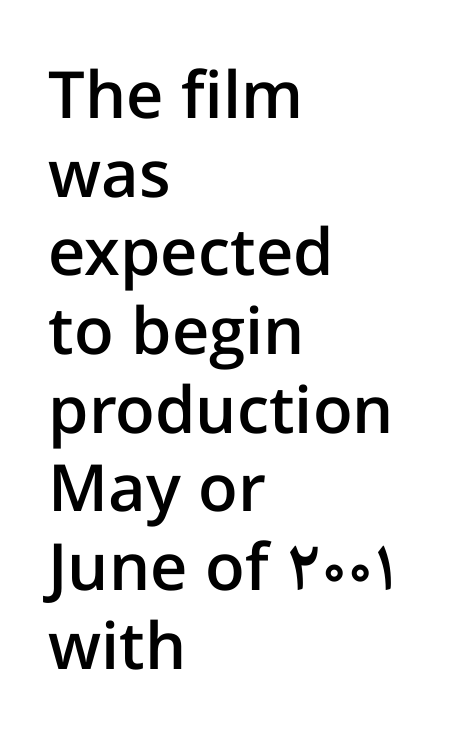
The image shows 65 px semibold sans-serif type, upright; set left-aligned, line spacing 1.21x, normal letter spacing, not underlined; low stroke contrast and a medium x-height.
